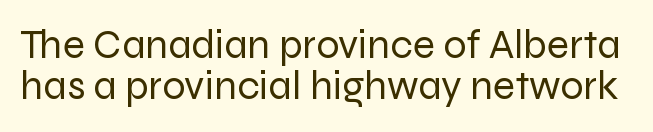
The image shows 41 px regular-weight sans-serif type, upright; set tight line spacing (1.01x), normal letter spacing, not underlined; low stroke contrast and a medium x-height.
